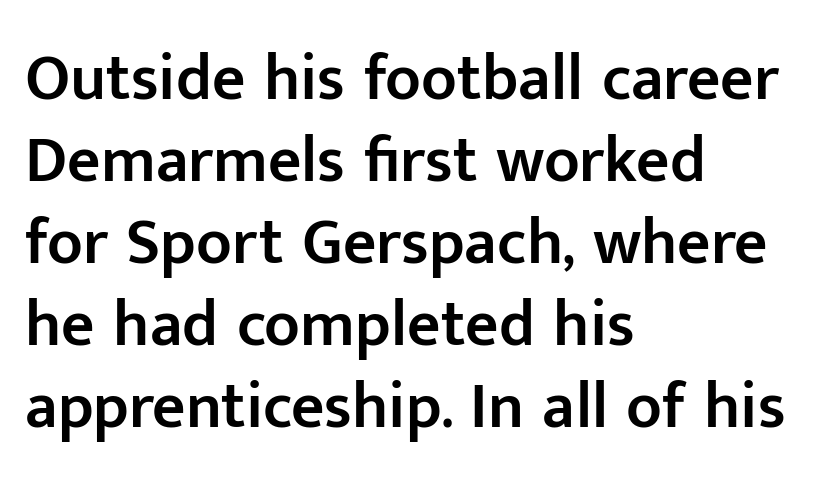
The image shows 65 px semibold sans-serif type, upright; set left-aligned, normal line spacing (1.26x), normal letter spacing, not underlined; low stroke contrast and a medium x-height.
